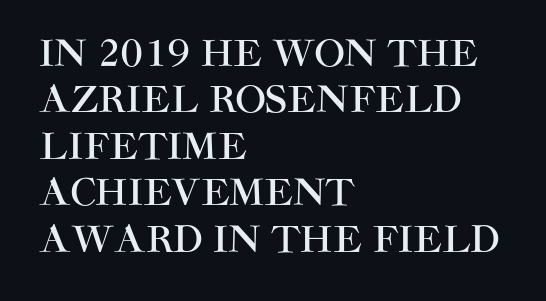
The image shows 36 px sans-serif type, upright; set left-aligned, normal line spacing (1.29x), normal letter spacing, not underlined; high stroke contrast and a large x-height.
